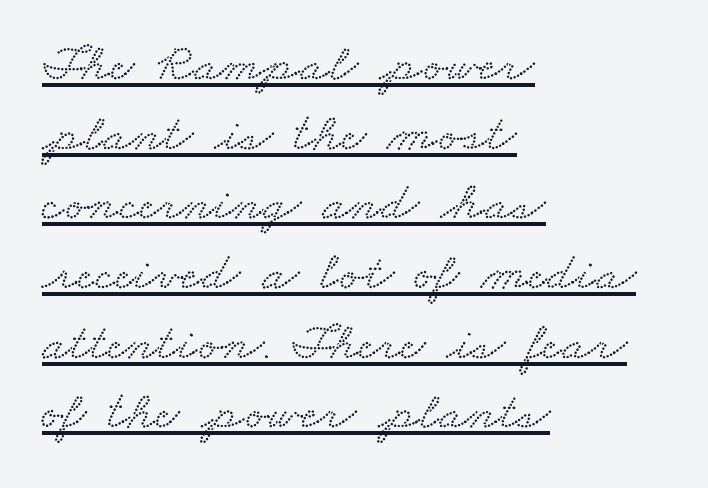
The image shows 54 px wide serif type; set left-aligned, normal line spacing (1.29x), normal letter spacing, underlined; low stroke contrast and a small x-height.
